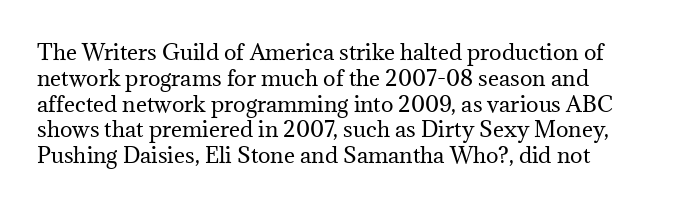
Letter spacing: default. Stem width sits at or under what a default text font uses. No word sits above an underline. The lettering holds an erect, upright posture throughout.
